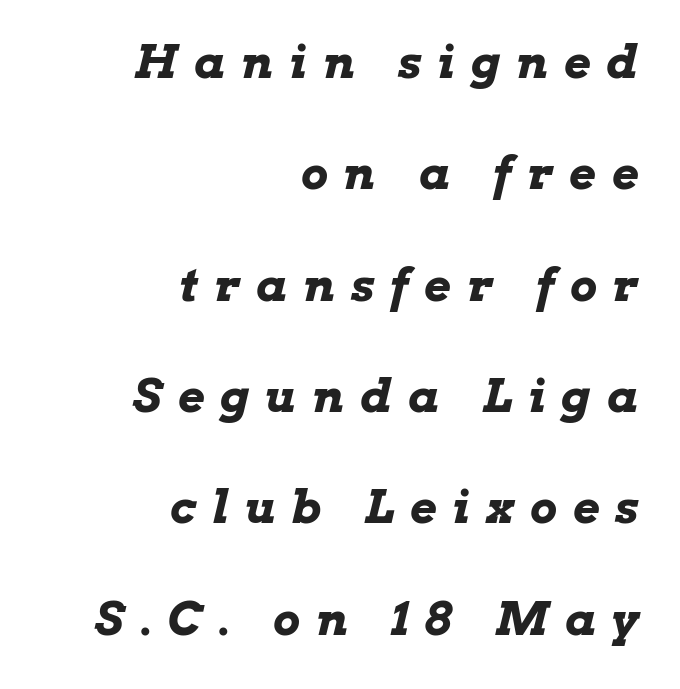
The image shows 46 px bold, wide type, italic (leaning right); set right-aligned, loose line spacing (2.42x), unusually wide letter spacing (+0.35 em), not underlined; low stroke contrast and a medium x-height.
